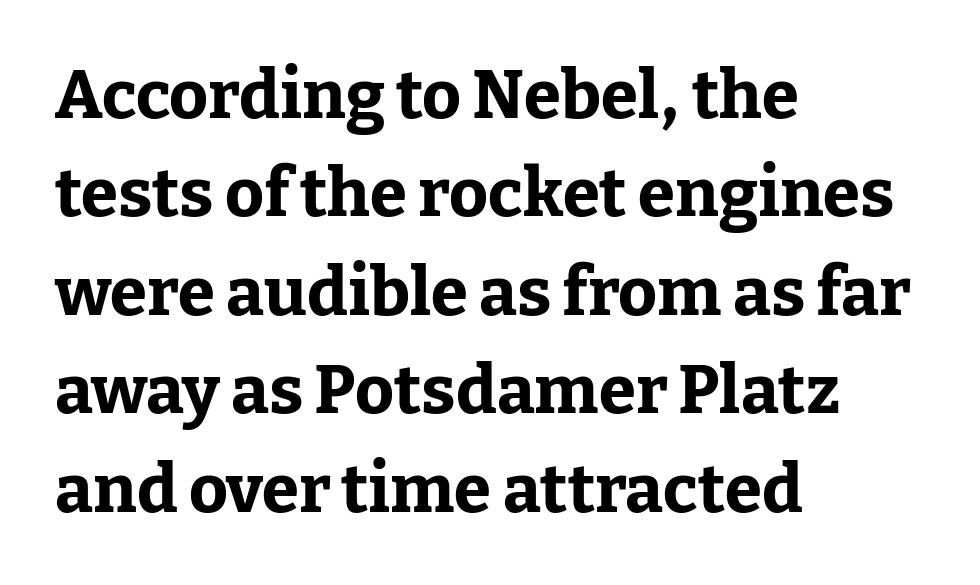
{"serif": "yes", "italic": "no", "bold": "yes", "weight": "bold", "width": "normal", "stroke_contrast": "low", "x_height": "medium", "monospaced": "no", "underline": "no", "align": "left", "line_spacing": "normal", "line_spacing_ratio": 1.47, "letter_spacing": "normal", "letter_spacing_em": 0.0, "glyph_px": 67}
